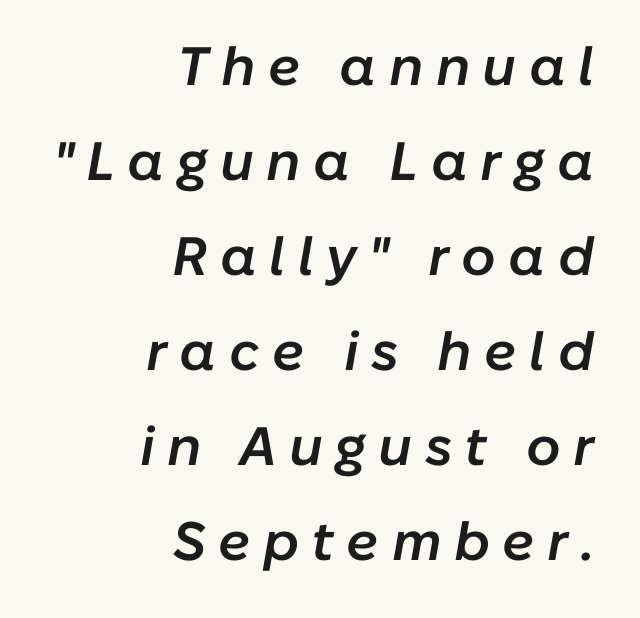
Looks like regular typesetting: each glyph gets only the width it needs. Does the lettering tilt? It does — this is italic. Check under the words: just untouched page. Caption: semibold face, moderately heavy strokes. This sample uses expanded letter spacing, leaving extra air between glyphs. These lines are set flush right with a ragged left edge.
